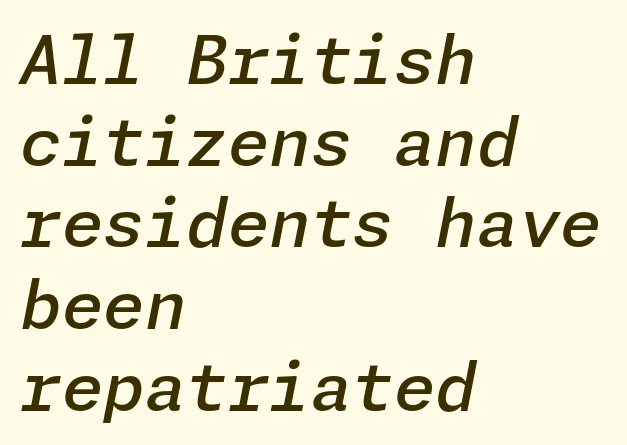
The image shows 67 px semibold type, italic (leaning right); set left-aligned, line spacing 1.22x, normal letter spacing, not underlined; low stroke contrast and a medium x-height.
